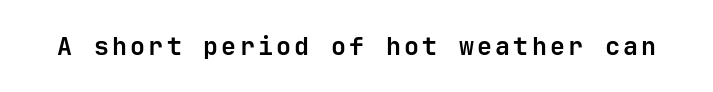
Weight check: bold — yes, fully. Ascenders rise straight up at ninety degrees. The string is rendered with underlining switched off.
